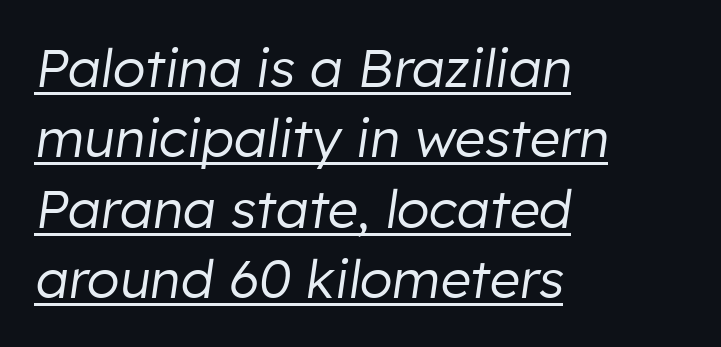
The image shows 53 px regular-weight type, italic (leaning right); set left-aligned, normal line spacing (1.33x), normal letter spacing, underlined; low stroke contrast and a medium x-height.
